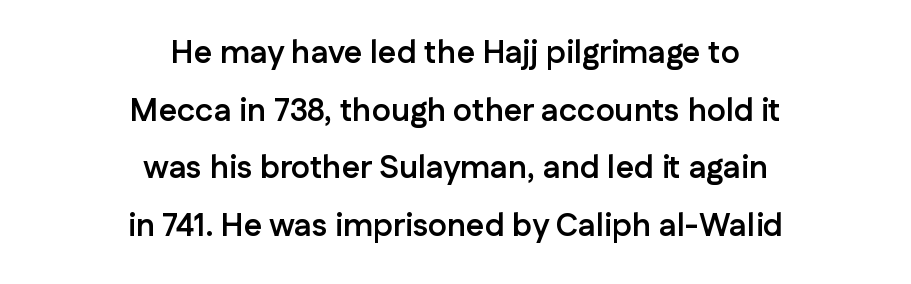
The image shows 32 px semibold sans-serif type, upright; set centered, line spacing 1.8x, normal letter spacing, not underlined; low stroke contrast and a medium x-height.
